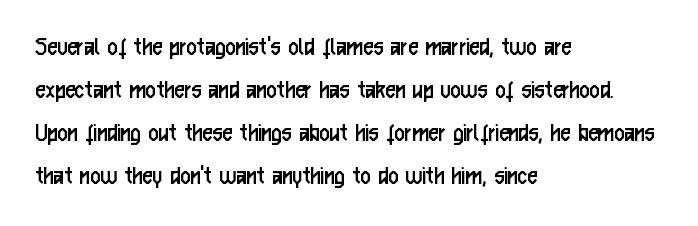
Q: Is the text bold? A: No.
Q: Is the text italic (slanted)? A: No, it is upright.
Q: Is the typeface a serif or a sans-serif typeface? A: Sans-serif.
Q: Is the text underlined? A: No.
Q: How is the paragraph aligned? A: Left-aligned.
Q: Is the spacing between letters normal or unusually wide? A: Normal.
Q: Is the spacing between lines tight, normal or loose? A: Normal.
Q: Width (condensed, normal, or wide)? A: Condensed.
Q: Stroke contrast? A: Low.
Q: x-height? A: Medium.
Q: Monospaced? A: No.
